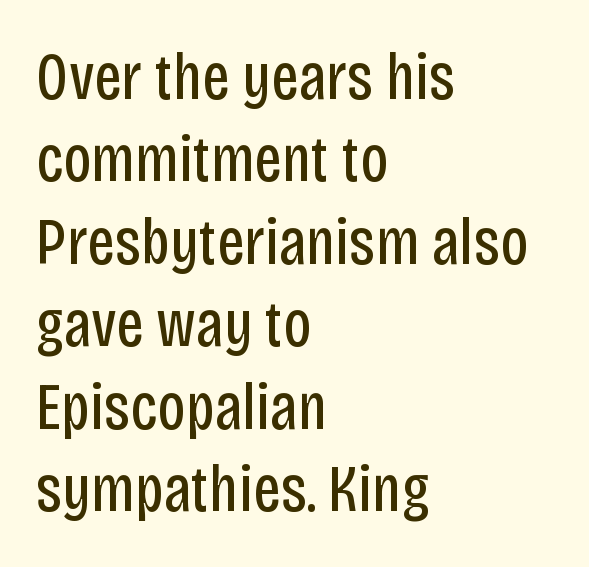
This rendering employs a face without finishing strokes, i.e., a sans-serif. Line starts are locked; line ends wander. The passage shown has conventional tracking throughout. The passage shown is not bold in any degree.
